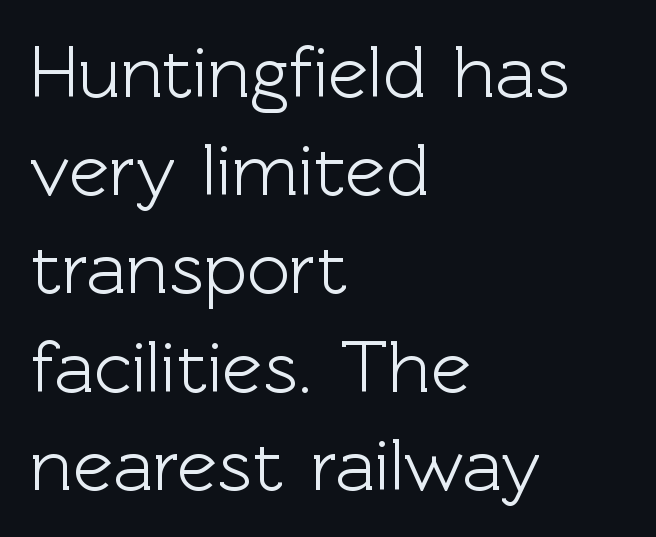
The image shows 75 px sans-serif type, upright; set left-aligned, normal line spacing (1.31x), normal letter spacing, not underlined; a medium x-height.
